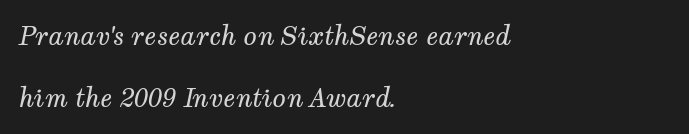
The image shows 25 px text type, italic (leaning right); set left-aligned, loose line spacing (2.47x), normal letter spacing, not underlined.
